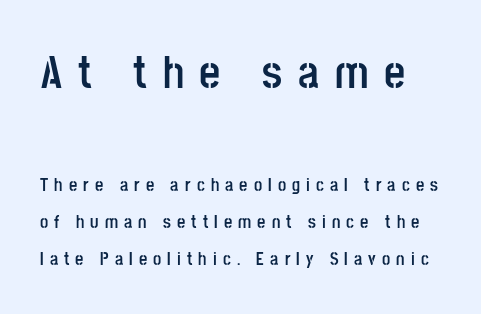
The image shows 46 px semibold, condensed sans-serif type, upright; set loose line spacing (2.06x), unusually wide letter spacing (+0.34 em), not underlined; the first (top) block is 2.56x larger; low stroke contrast and a large x-height.
